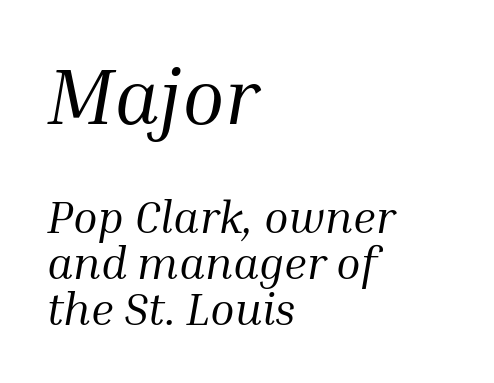
{"serif": "yes", "italic": "yes", "lean": "right", "slant_degrees": 10, "bold": "no", "weight": "regular", "width": "normal", "stroke_contrast": "medium", "x_height": "medium", "monospaced": "no", "underline": "no", "align": "left", "line_spacing": "tight", "line_spacing_ratio": 1.02, "letter_spacing": "normal", "letter_spacing_em": 0.0, "larger_block": "first", "size_ratio": 1.73, "glyph_px": 78}
